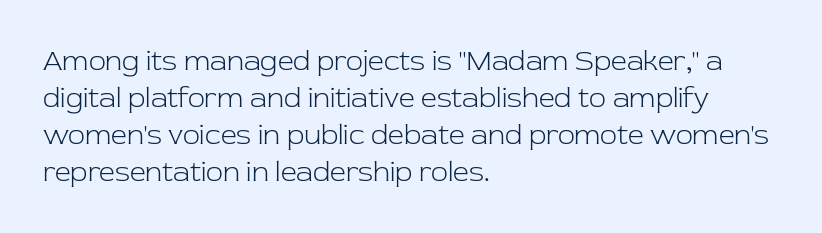
The image shows 28 px light serif type, upright; set left-aligned, normal line spacing (1.32x), normal letter spacing, not underlined; low stroke contrast and a medium x-height.
